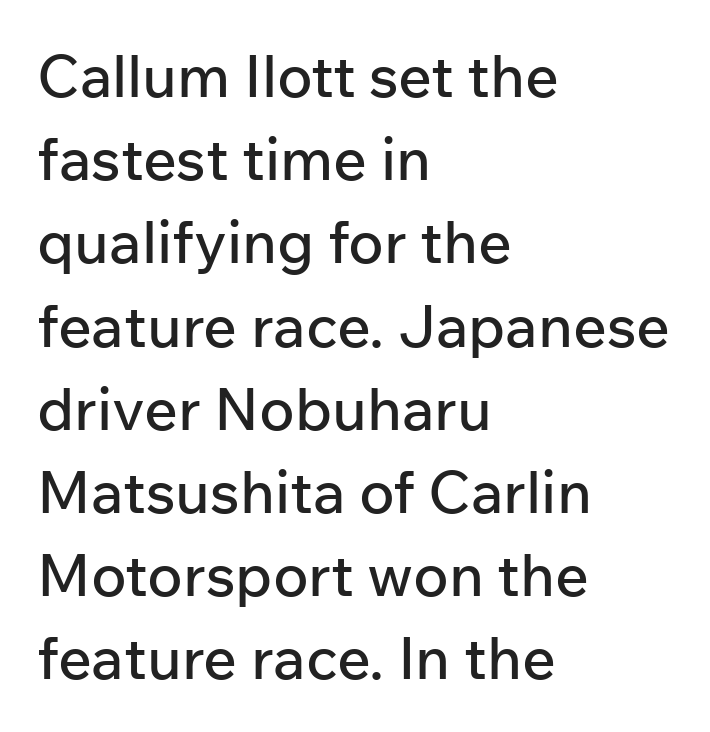
Q: Is the text italic (slanted)? A: No, it is upright.
Q: Is the typeface a serif or a sans-serif typeface? A: Sans-serif.
Q: Is the text underlined? A: No.
Q: How is the paragraph aligned? A: Left-aligned.
Q: Is the spacing between letters normal or unusually wide? A: Normal.
Q: Is the spacing between lines tight, normal or loose? A: Normal.
Q: Width (condensed, normal, or wide)? A: Normal.
Q: Stroke contrast? A: Low.
Q: x-height? A: Medium.
Q: Monospaced? A: No.
